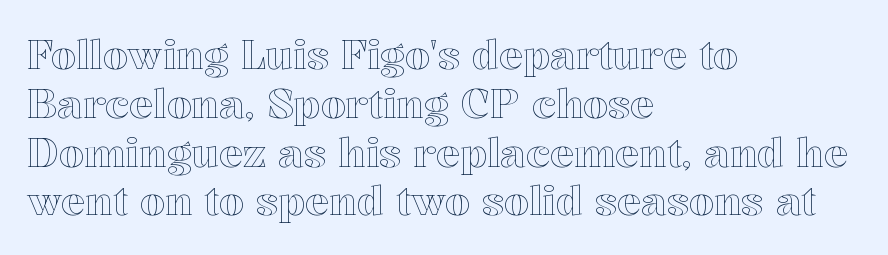
{"italic": "no", "width": "normal", "x_height": "medium", "monospaced": "no", "underline": "no", "align": "left", "line_spacing_ratio": 1.22, "letter_spacing": "normal", "letter_spacing_em": 0.0, "glyph_px": 40}
